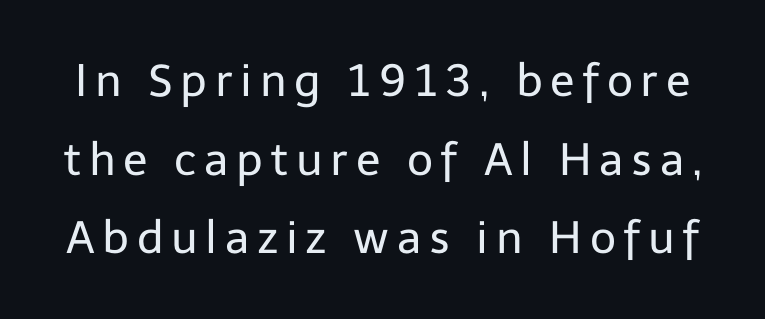
Q: Is the text bold? A: No.
Q: Is the text italic (slanted)? A: No, it is upright.
Q: Is the typeface a serif or a sans-serif typeface? A: Sans-serif.
Q: Is the text underlined? A: No.
Q: Width (condensed, normal, or wide)? A: Normal.
Q: Stroke contrast? A: Low.
Q: x-height? A: Medium.
Q: Monospaced? A: No.
